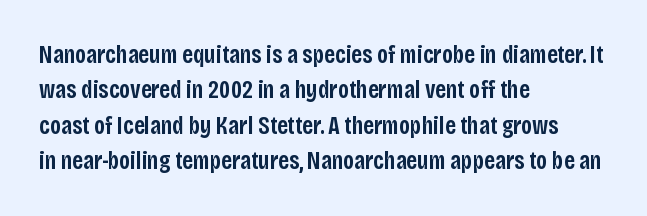
Every letter is mildly thick-stroked: semibold rather than bold. The passage is arranged the way most books set body copy — flush left. The axis of the letterforms is exactly vertical. The rendering uses a moderate line-height, typical for paragraphs.
